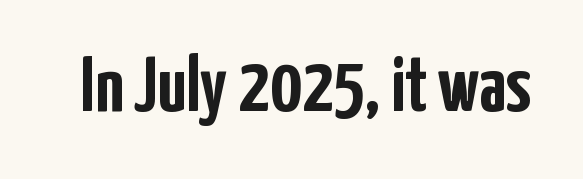
The image shows 79 px semibold, condensed sans-serif type, upright; set normal letter spacing, not underlined; low stroke contrast and a medium x-height.
